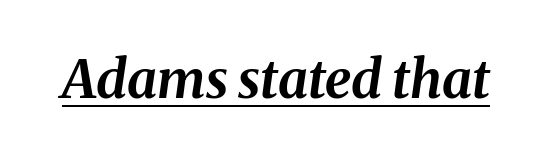
The image shows 53 px bold type, italic (leaning right); set normal letter spacing, underlined; medium stroke contrast and a medium x-height.
